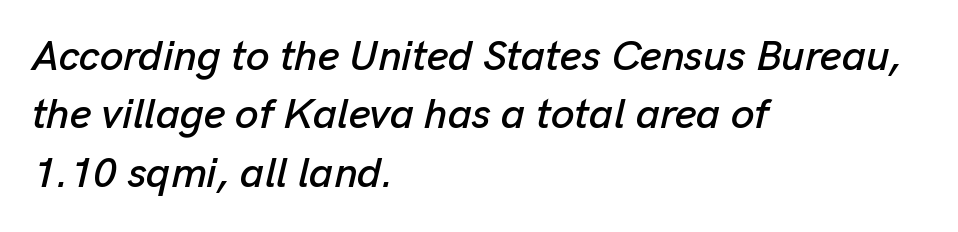
{"italic": "yes", "lean": "right", "slant_degrees": 13, "width": "normal", "stroke_contrast": "low", "x_height": "medium", "monospaced": "no", "underline": "no", "align": "left", "line_spacing": "normal", "line_spacing_ratio": 1.39, "letter_spacing": "normal", "letter_spacing_em": 0.0, "glyph_px": 42}
